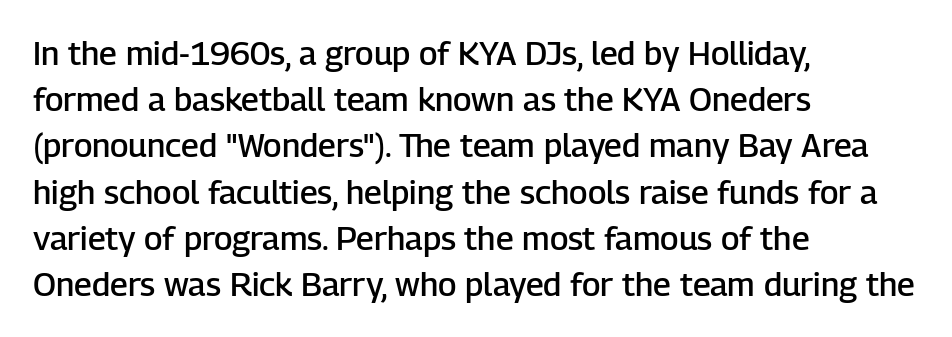
The image shows 33 px semibold sans-serif type, upright; set left-aligned, normal line spacing (1.4x), normal letter spacing, not underlined; low stroke contrast and a medium x-height.
